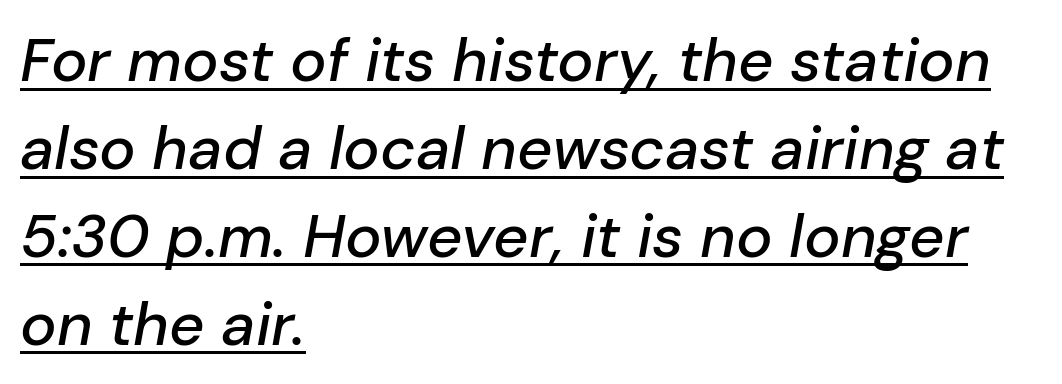
Q: Is the text italic (slanted)? A: Yes, it leans right by about 10 degrees.
Q: Is the text underlined? A: Yes.
Q: How is the paragraph aligned? A: Left-aligned.
Q: Is the spacing between letters normal or unusually wide? A: Normal.
Q: Is the spacing between lines tight, normal or loose? A: Normal.
Q: Width (condensed, normal, or wide)? A: Normal.
Q: Stroke contrast? A: Low.
Q: x-height? A: Medium.
Q: Monospaced? A: No.
